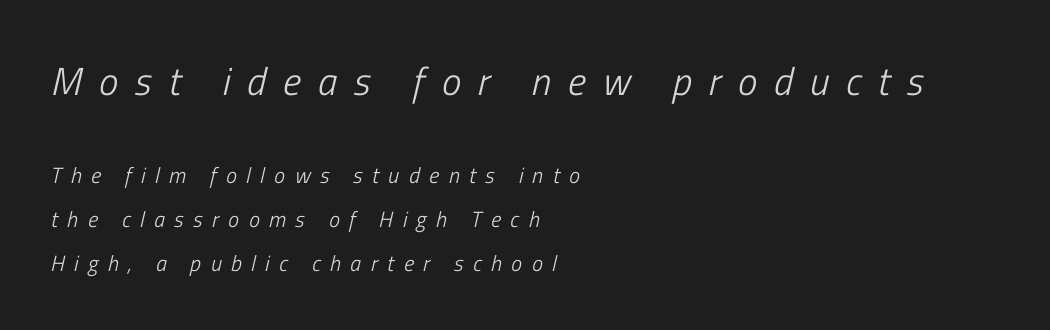
{"italic": "yes", "lean": "right", "slant_degrees": 13, "bold": "no", "weight": "light", "width": "condensed", "stroke_contrast": "low", "x_height": "medium", "monospaced": "no", "underline": "no", "align": "left", "line_spacing": "loose", "line_spacing_ratio": 1.98, "letter_spacing": "wide", "letter_spacing_em": 0.43, "larger_block": "first", "size_ratio": 1.77, "glyph_px": 39}
